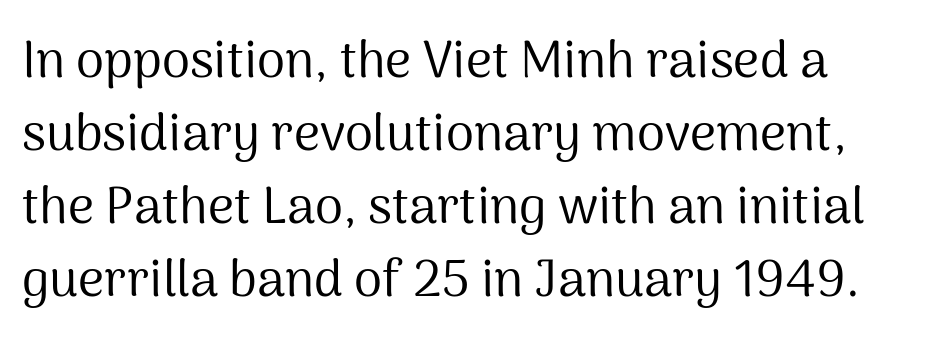
{"serif": "no", "italic": "no", "bold": "no", "weight": "regular", "width": "normal", "stroke_contrast": "medium", "x_height": "medium", "monospaced": "no", "underline": "no", "line_spacing": "normal", "line_spacing_ratio": 1.43, "letter_spacing": "normal", "letter_spacing_em": 0.0, "glyph_px": 51}
